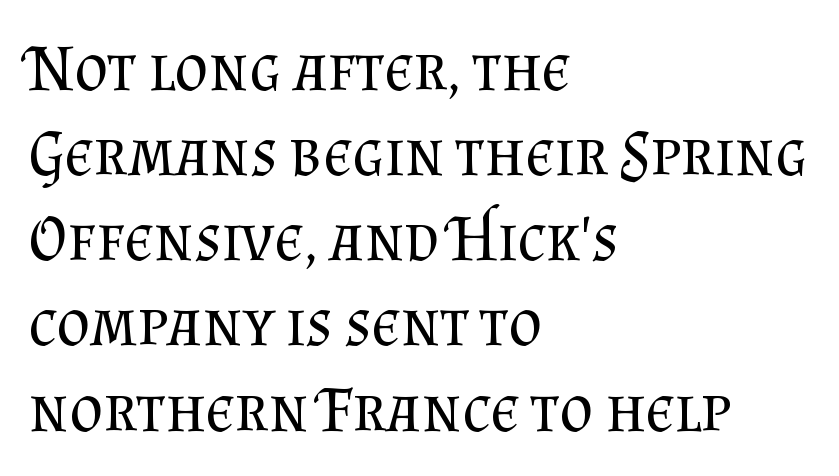
No letter is thick-stroked: the sample isn't bold. This rendering uses left alignment, leaving the right contour irregular. Every stem runs plumb, perpendicular to the baseline. Interline gaps are of average width in this sample. A bare baseline throughout the passage.
